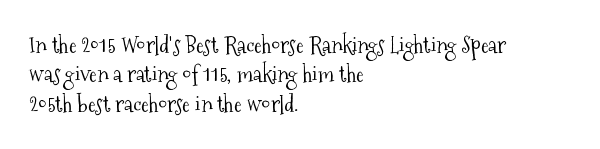
It's the straight-up-and-down kind of type. The face used here is rendered with its standard letterfit. The setting favours the left margin, as ordinary paragraphs usually do. This is not heavy type; no bold has been used. Interline gaps are of average width in this sample.
